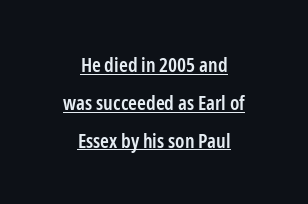
A somewhat darkened texture: the type is semibold rather than bold. Nobody touched the tracking dial on this one. Reading down the block, each line starts at a different indent, mirrored at its end. The rendering uses the underline text-decoration. Every stem runs plumb, perpendicular to the baseline.
